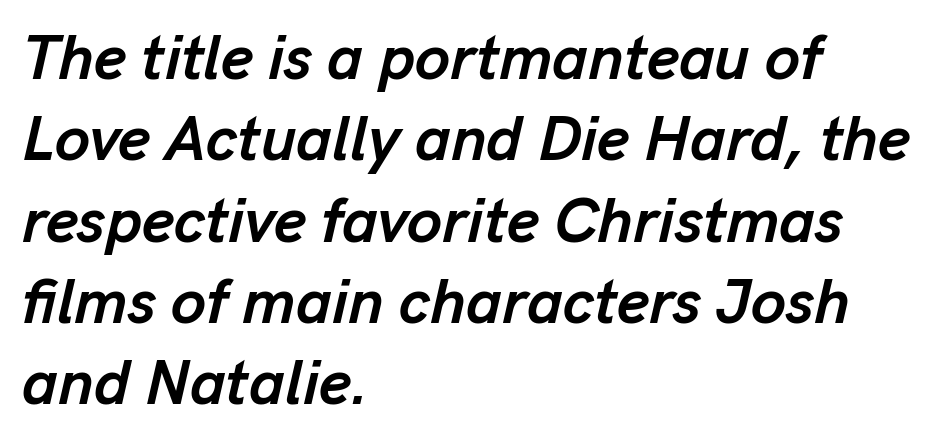
Q: Is the text bold? A: Yes.
Q: Is the text italic (slanted)? A: Yes, it leans right by about 13 degrees.
Q: Is the text underlined? A: No.
Q: How is the paragraph aligned? A: Left-aligned.
Q: Is the spacing between letters normal or unusually wide? A: Normal.
Q: Is the spacing between lines tight, normal or loose? A: Normal.
Q: Width (condensed, normal, or wide)? A: Normal.
Q: Stroke contrast? A: Low.
Q: x-height? A: Medium.
Q: Monospaced? A: No.
